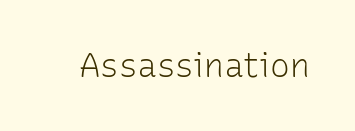
The glyphs in this specimen are sans serif. The cut favours lightness, reaching ordinary text weight at its darkest. Is this a fixed-width face? No — the glyphs have proportional, varying widths. Every stem runs plumb, perpendicular to the baseline. Rule under the text: the space is simply empty.
